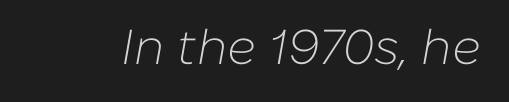
{"italic": "yes", "lean": "right", "slant_degrees": 10, "bold": "no", "weight": "light", "width": "normal", "stroke_contrast": "low", "x_height": "medium", "monospaced": "no", "underline": "no", "letter_spacing": "normal", "letter_spacing_em": 0.0, "glyph_px": 49}
